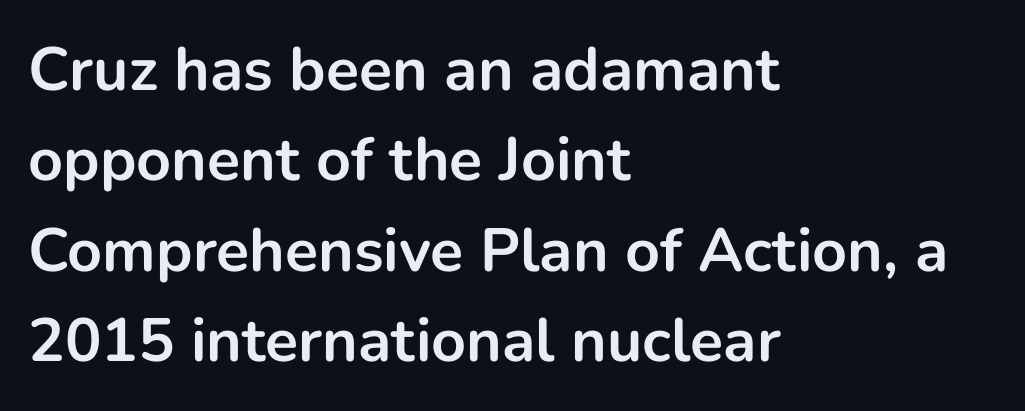
Do the characters align in a grid? No, the font is proportional. Layout note: lines flush left. Words appear dense and cohesive because spacing is normal. As a designer I'd log this as weight 700, bold. Leading: standard.
